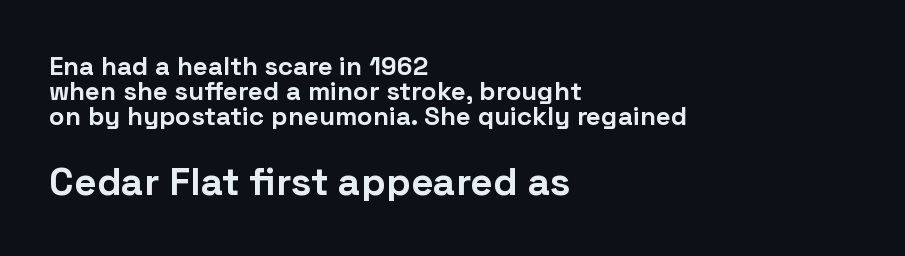
{"serif": "no", "italic": "no", "bold": "yes", "weight": "bold", "width": "normal", "stroke_contrast": "low", "x_height": "medium", "monospaced": "no", "underline": "no", "align": "left", "line_spacing": "tight", "line_spacing_ratio": 0.97, "letter_spacing": "normal", "letter_spacing_em": 0.0, "larger_block": "second", "size_ratio": 1.5, "glyph_px": 39}
